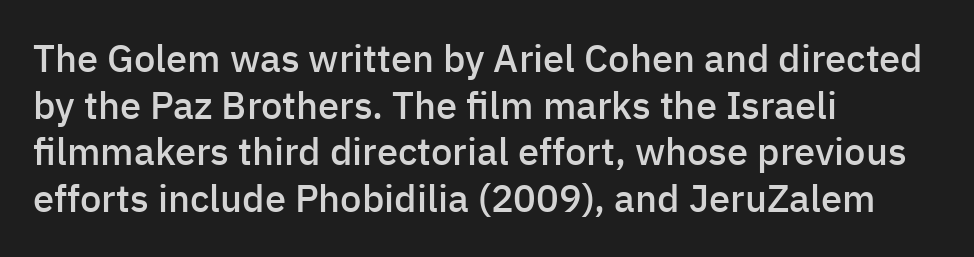
Q: Is the text bold? A: Semi-bold.
Q: Is the text italic (slanted)? A: No, it is upright.
Q: Is the typeface a serif or a sans-serif typeface? A: Sans-serif.
Q: Is the text underlined? A: No.
Q: How is the paragraph aligned? A: Left-aligned.
Q: Is the spacing between letters normal or unusually wide? A: Normal.
Q: Width (condensed, normal, or wide)? A: Normal.
Q: Stroke contrast? A: Low.
Q: x-height? A: Medium.
Q: Monospaced? A: No.
